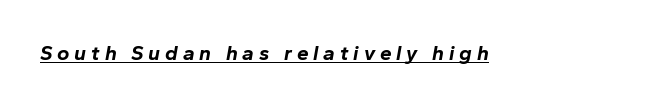
{"italic": "yes", "lean": "right", "slant_degrees": 10, "bold": "yes", "underline": "yes", "letter_spacing": "wide", "letter_spacing_em": 0.23, "glyph_px": 21}
